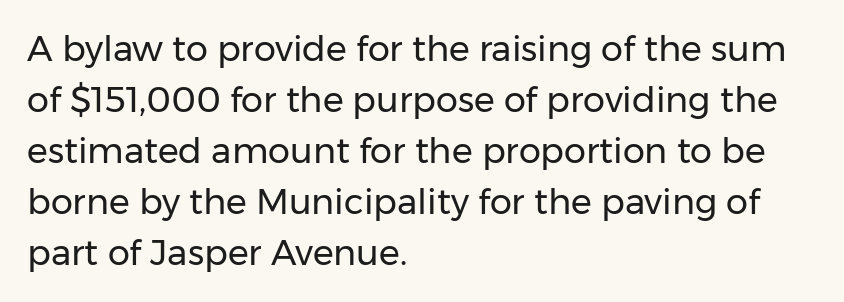
{"serif": "no", "italic": "no", "bold": "no", "weight": "regular", "width": "normal", "stroke_contrast": "low", "x_height": "medium", "monospaced": "no", "underline": "no", "align": "left", "line_spacing": "normal", "line_spacing_ratio": 1.46, "letter_spacing": "normal", "letter_spacing_em": 0.0, "glyph_px": 35}
